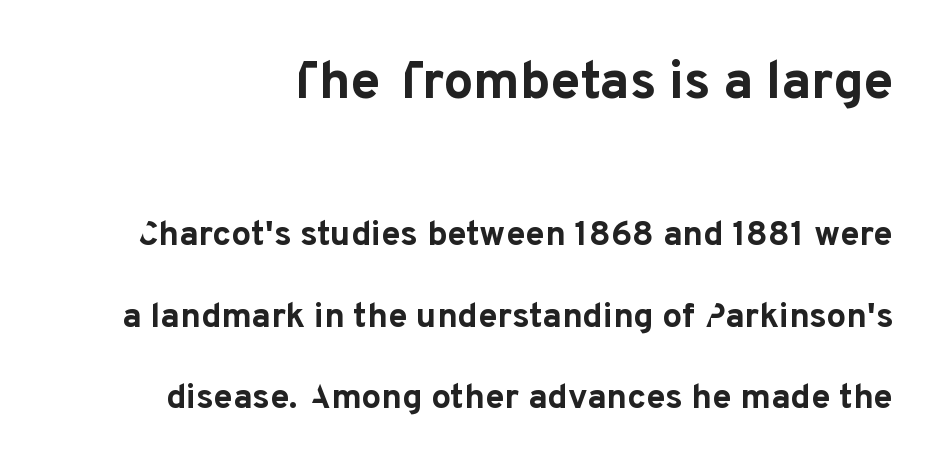
How heavy is the stroke? Heavy — this is a bold. The letters stand straight up with perfectly vertical stems. Decoration check: the copy has no underline. Summary of vertical rhythm: relaxed, with wide interline spacing. Here the glyphs are tracked normally, forming tight word shapes. Whoever set this made the first block the dominant, larger element.
